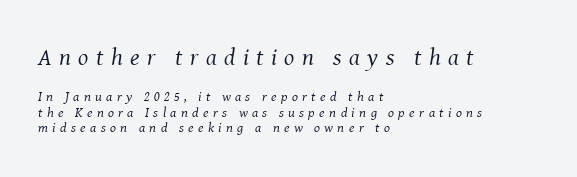
The image shows 24 px text type, italic (leaning right); set left-aligned, tight line spacing (1.14x), unusually wide letter spacing (+0.31 em), not underlined; the first (top) block is 1.71x larger.
